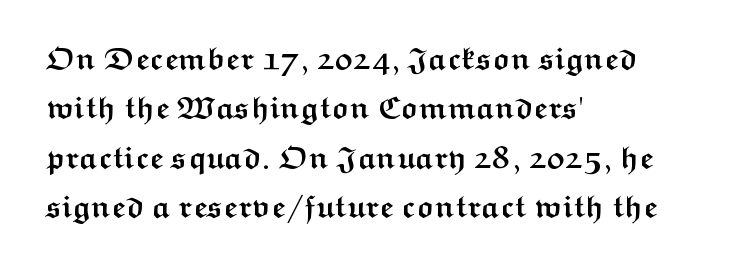
Every stem runs plumb, perpendicular to the baseline. Typographic density is high because the face is bold. Alignment: flush left. The glyphs in this specimen are sans serif. Just letters on the line, the space beneath them empty.
